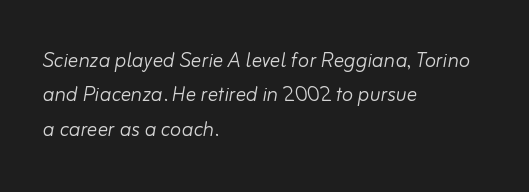
Descenders are the only things crossing below the line. Inter-character spacing is left at the font's built-in metrics. If you drew a ruler down the left edge, every line would touch it. Weight class: somewhere from thin through regular.
